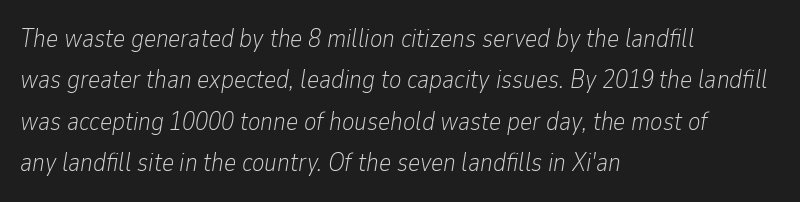
{"italic": "yes", "lean": "right", "slant_degrees": 9, "bold": "no", "underline": "no", "align": "left", "line_spacing": "normal", "line_spacing_ratio": 1.59, "letter_spacing": "normal", "letter_spacing_em": 0.0, "glyph_px": 26}
